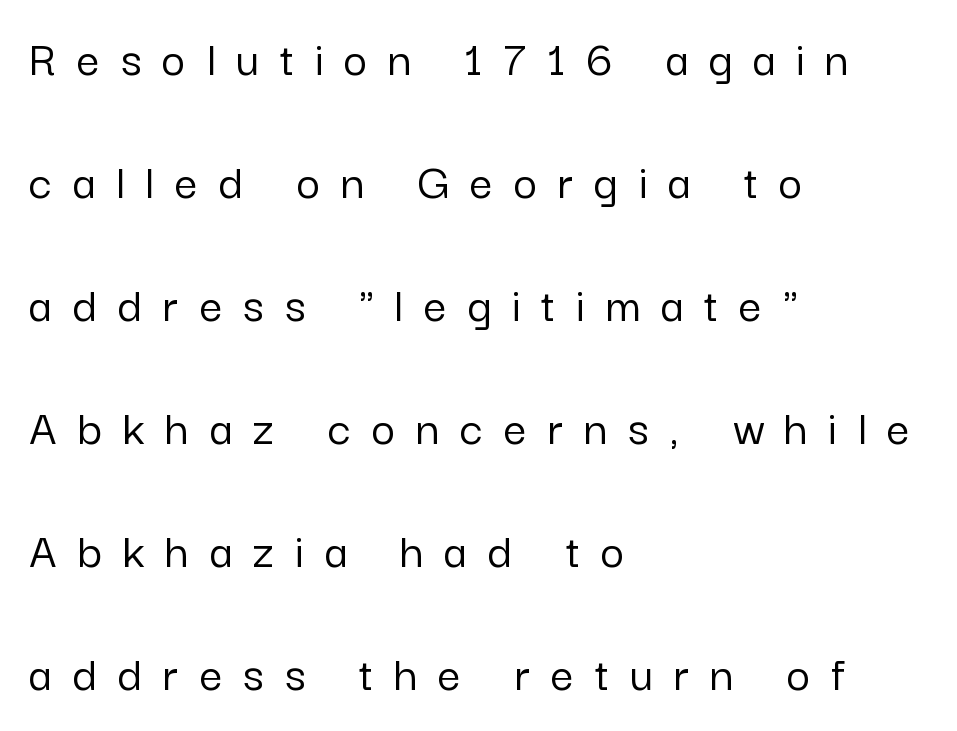
Q: Is the text italic (slanted)? A: No, it is upright.
Q: Is the typeface a serif or a sans-serif typeface? A: Sans-serif.
Q: Is the text underlined? A: No.
Q: How is the paragraph aligned? A: Left-aligned.
Q: Is the spacing between letters normal or unusually wide? A: Unusually wide.
Q: Is the spacing between lines tight, normal or loose? A: Loose.
Q: Width (condensed, normal, or wide)? A: Normal.
Q: Stroke contrast? A: Low.
Q: x-height? A: Medium.
Q: Monospaced? A: No.
